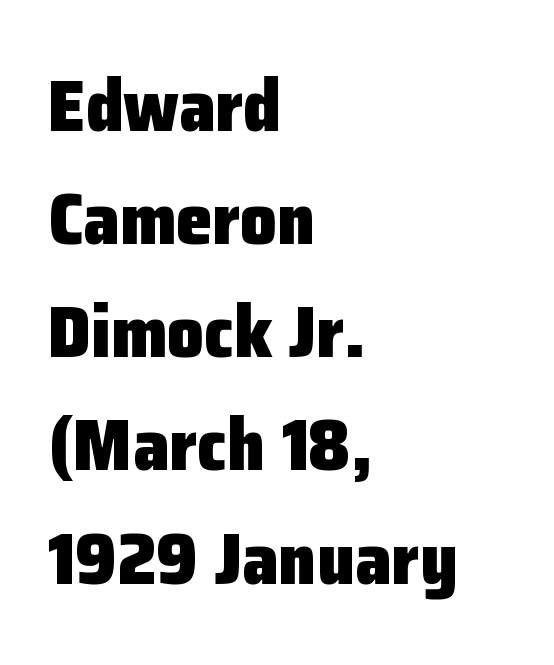
Does the copy run flush right? No — it runs flush left. Underline: absent. Is there any slant? The stems are plumb. Letterform terminals end flat and unadorned throughout the passage.
